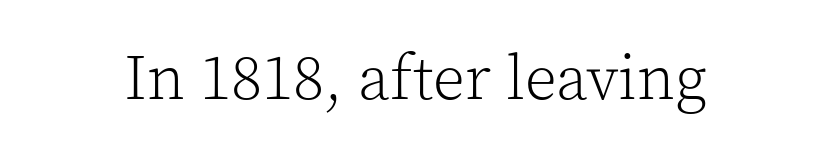
Q: Is the text bold? A: No.
Q: Is the text italic (slanted)? A: No, it is upright.
Q: Is the typeface a serif or a sans-serif typeface? A: Serif.
Q: Is the text underlined? A: No.
Q: Is the spacing between letters normal or unusually wide? A: Normal.
Q: Width (condensed, normal, or wide)? A: Normal.
Q: x-height? A: Medium.
Q: Monospaced? A: No.
